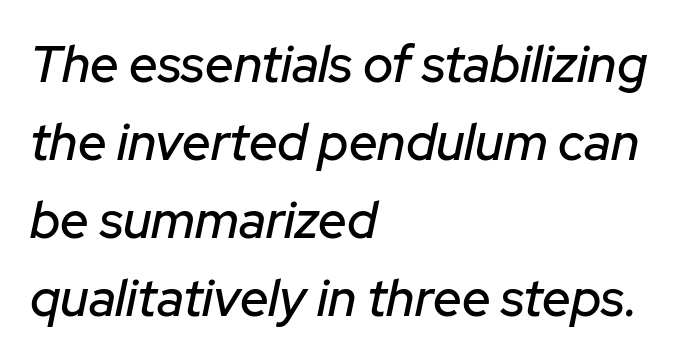
{"italic": "yes", "lean": "right", "slant_degrees": 12, "width": "normal", "stroke_contrast": "low", "x_height": "medium", "monospaced": "no", "underline": "no", "align": "left", "line_spacing": "normal", "line_spacing_ratio": 1.53, "letter_spacing": "normal", "letter_spacing_em": 0.0, "glyph_px": 51}
